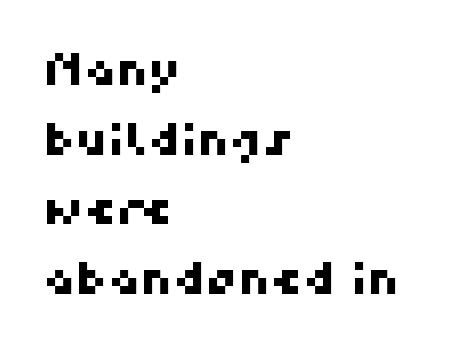
Q: Is the typeface a serif or a sans-serif typeface? A: Sans-serif.
Q: Is the text underlined? A: No.
Q: How is the paragraph aligned? A: Left-aligned.
Q: Is the spacing between letters normal or unusually wide? A: Normal.
Q: Is the spacing between lines tight, normal or loose? A: Normal.
Q: Width (condensed, normal, or wide)? A: Normal.
Q: Stroke contrast? A: High.
Q: x-height? A: Medium.
Q: Monospaced? A: No.
